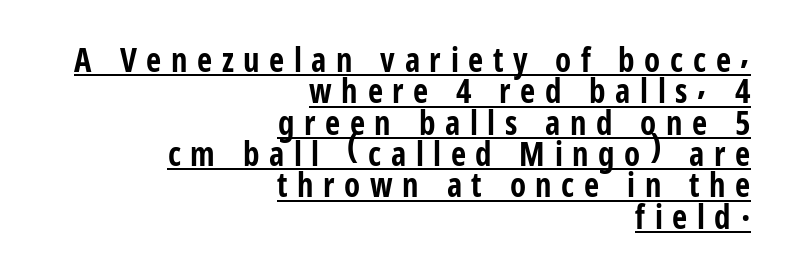
{"serif": "no", "italic": "no", "bold": "yes", "weight": "bold", "width": "condensed", "stroke_contrast": "low", "x_height": "medium", "monospaced": "no", "underline": "yes", "align": "right", "line_spacing": "tight", "line_spacing_ratio": 0.95, "letter_spacing": "wide", "letter_spacing_em": 0.29, "glyph_px": 33}
